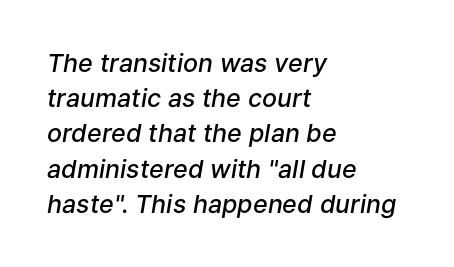
Q: Is the text bold? A: Semi-bold.
Q: Is the text italic (slanted)? A: Yes, it leans right by about 9 degrees.
Q: Is the text underlined? A: No.
Q: How is the paragraph aligned? A: Left-aligned.
Q: Is the spacing between letters normal or unusually wide? A: Normal.
Q: Is the spacing between lines tight, normal or loose? A: Normal.
